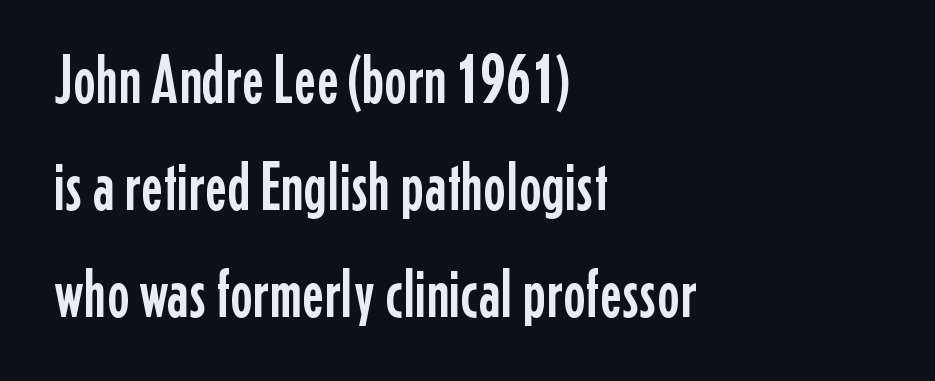
{"serif": "no", "italic": "no", "width": "condensed", "stroke_contrast": "low", "x_height": "medium", "monospaced": "no", "underline": "no", "align": "left", "line_spacing": "normal", "line_spacing_ratio": 1.57, "letter_spacing": "normal", "letter_spacing_em": 0.0, "glyph_px": 68}
